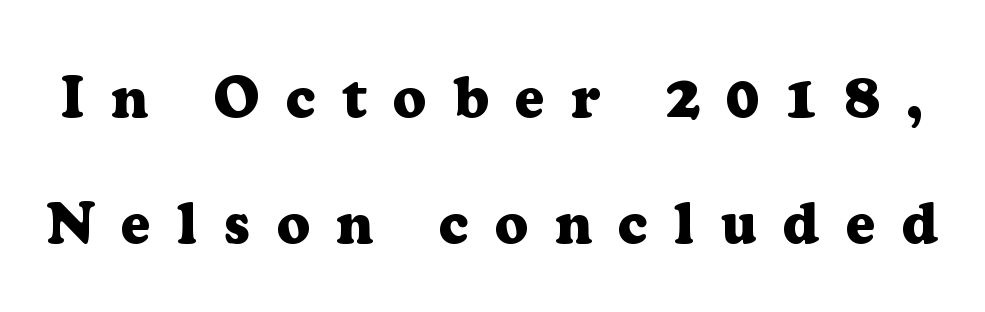
The image shows 58 px heavy serif type, upright; set loose line spacing (2.17x), unusually wide letter spacing (+0.45 em), not underlined; low stroke contrast and a medium x-height.
